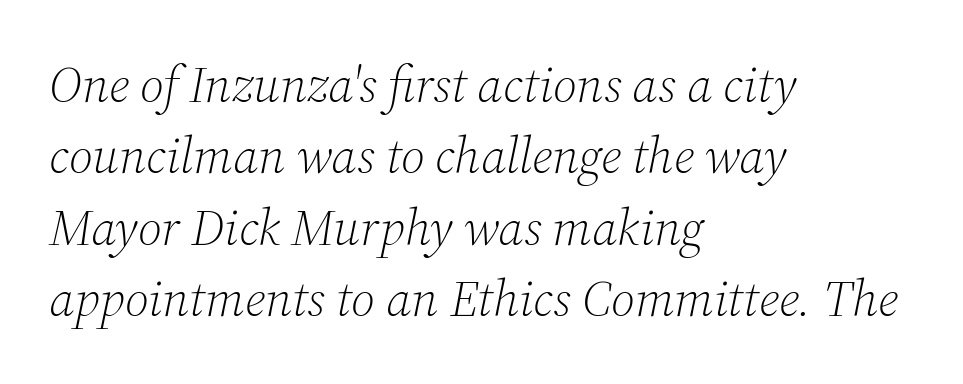
{"serif": "yes", "italic": "yes", "lean": "right", "slant_degrees": 12, "bold": "no", "weight": "light", "width": "normal", "stroke_contrast": "medium", "x_height": "medium", "monospaced": "no", "underline": "no", "align": "left", "line_spacing": "normal", "line_spacing_ratio": 1.4, "letter_spacing": "normal", "letter_spacing_em": 0.0, "glyph_px": 51}
